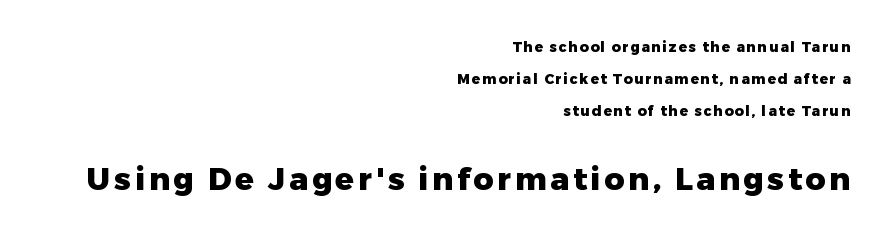
{"serif": "no", "italic": "no", "bold": "yes", "weight": "heavy", "width": "normal", "stroke_contrast": "low", "x_height": "medium", "monospaced": "no", "underline": "no", "align": "right", "line_spacing": "loose", "line_spacing_ratio": 2.3, "larger_block": "second", "size_ratio": 2.21, "glyph_px": 31}
